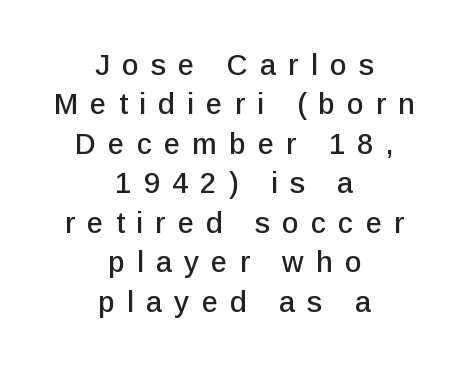
{"serif": "no", "italic": "no", "width": "normal", "stroke_contrast": "low", "x_height": "medium", "monospaced": "no", "underline": "no", "align": "center", "line_spacing": "normal", "line_spacing_ratio": 1.36, "letter_spacing": "wide", "letter_spacing_em": 0.42, "glyph_px": 29}
